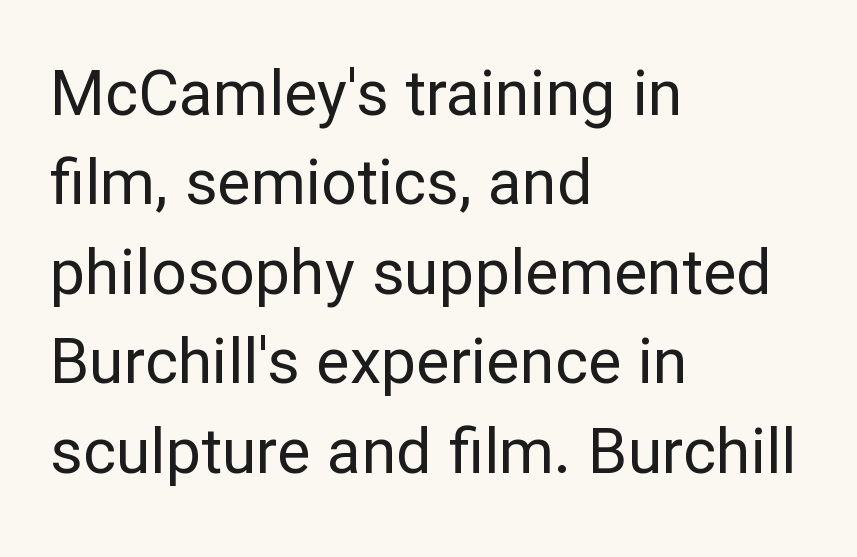
Check under the words: just untouched page. The letters carry no serifs — their stems end cleanly without finishing strokes. When letters stand straight like this, we call the style roman or upright. These lines sit exactly where default settings would place them.
